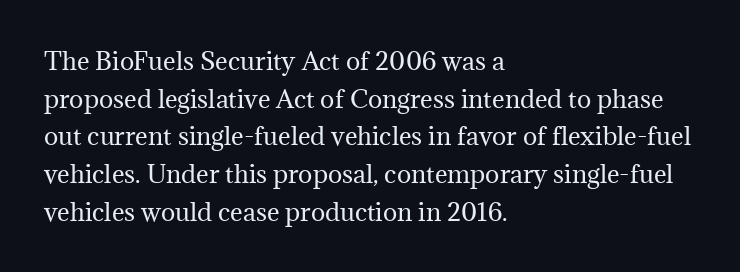
The setting favours the left margin, as ordinary paragraphs usually do. The face looks like a standard text weight, possibly lighter. Each row of text sits above clean, open space. Posture: straight, roman, zero tilt.
